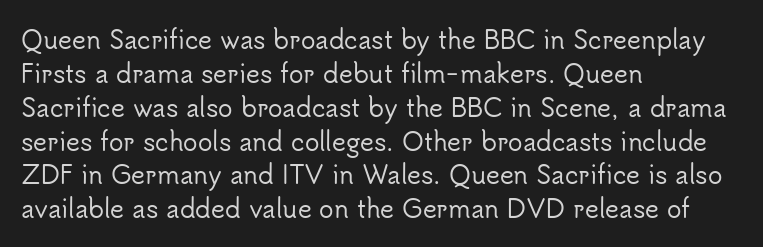
Here the glyphs are tracked normally, forming tight word shapes. A typesetter would call this leading conventional body-copy spacing. Descenders hang freely into open space. Typeset ragged right — the left edge is the straight one. Posture: upright roman.
